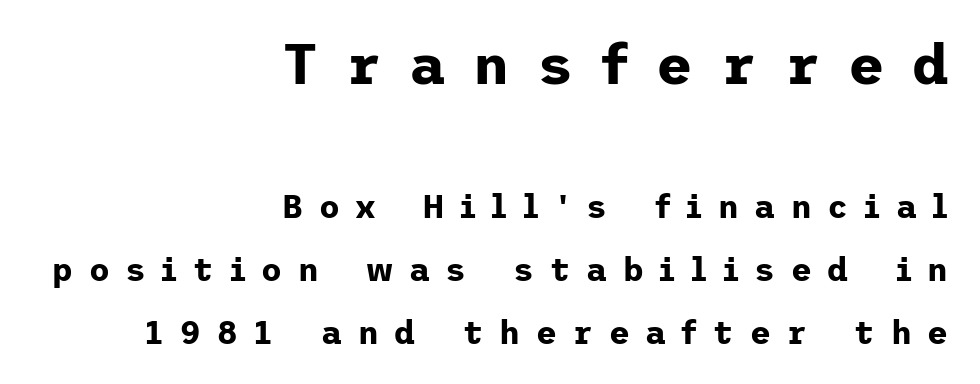
Is the lower block the larger one? No — the upper block carries the bigger type. Does the leading feel generous? Absolutely, it's lavish. Quick note: underline off. Look at the tracking — it's clearly loosened, letters drifting apart.
